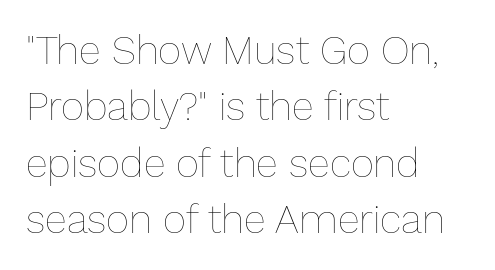
Q: Is the text bold? A: No.
Q: Is the text italic (slanted)? A: No, it is upright.
Q: Is the text underlined? A: No.
Q: How is the paragraph aligned? A: Left-aligned.
Q: Is the spacing between letters normal or unusually wide? A: Normal.
Q: Is the spacing between lines tight, normal or loose? A: Normal.
Q: Width (condensed, normal, or wide)? A: Normal.
Q: Stroke contrast? A: Low.
Q: x-height? A: Medium.
Q: Monospaced? A: No.
